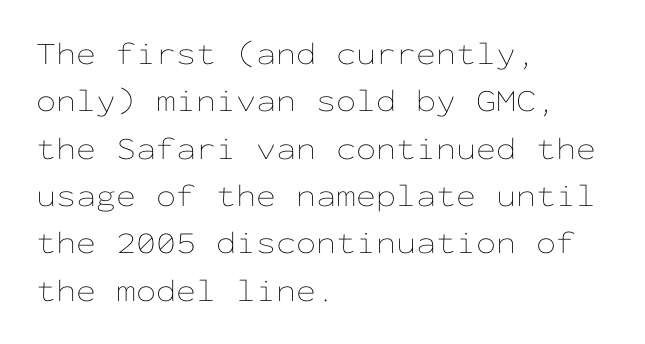
{"italic": "no", "bold": "no", "weight": "thin", "width": "wide", "stroke_contrast": "low", "x_height": "medium", "monospaced": "yes", "underline": "no", "align": "left", "line_spacing": "normal", "line_spacing_ratio": 1.48, "letter_spacing": "normal", "letter_spacing_em": 0.0, "glyph_px": 32}
